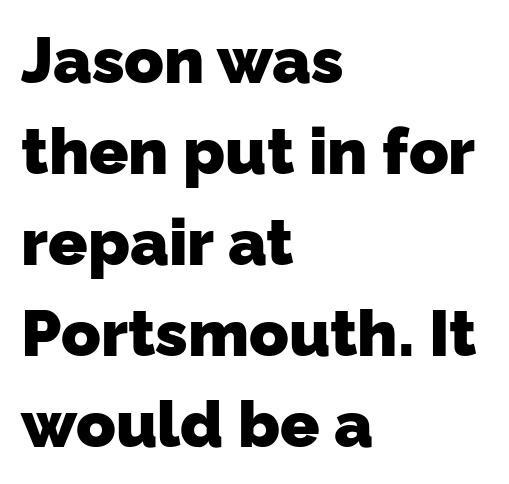
Layout note: lines flush left. The block of text has a typical density, with ordinary space between rows. Is this a sans? Yes — the strokes have no serifs. The passage shown is typed in a proportional face where columns would drift. The gap between lines stays unmarked. You'd pick this weight for a headline — it's a proper bold.
